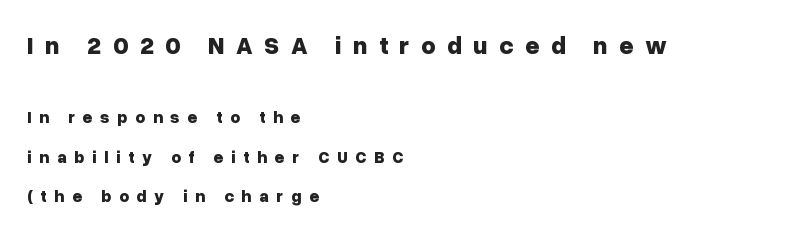
The image shows 25 px bold type, upright; set left-aligned, loose line spacing (2.33x), unusually wide letter spacing (+0.45 em), not underlined; the first (top) block is 1.47x larger.
